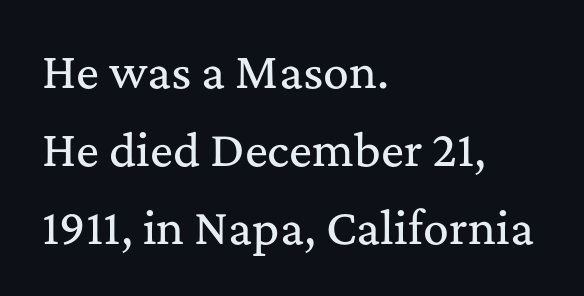
Q: Is the text italic (slanted)? A: No, it is upright.
Q: Is the typeface a serif or a sans-serif typeface? A: Serif.
Q: Is the text underlined? A: No.
Q: How is the paragraph aligned? A: Left-aligned.
Q: Is the spacing between letters normal or unusually wide? A: Normal.
Q: Width (condensed, normal, or wide)? A: Normal.
Q: Stroke contrast? A: Medium.
Q: x-height? A: Medium.
Q: Monospaced? A: No.
